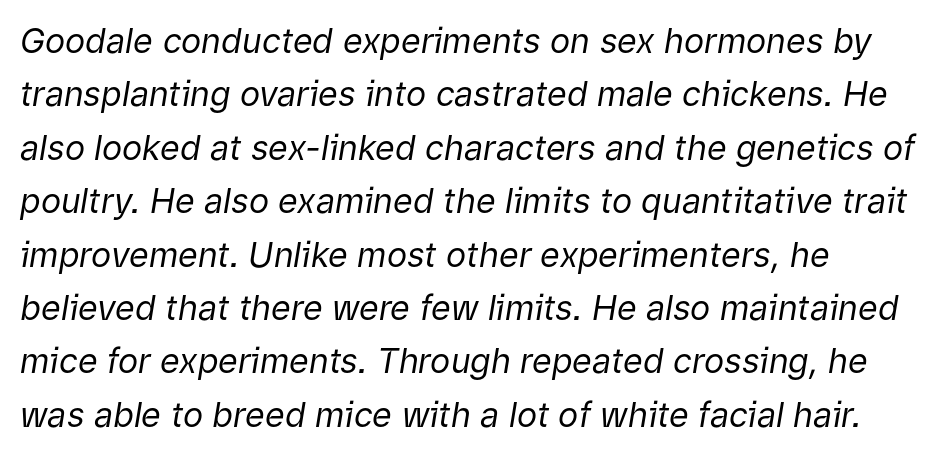
The image shows 34 px regular-weight type, italic (leaning right); set left-aligned, normal line spacing (1.57x), normal letter spacing, not underlined; low stroke contrast and a medium x-height.
